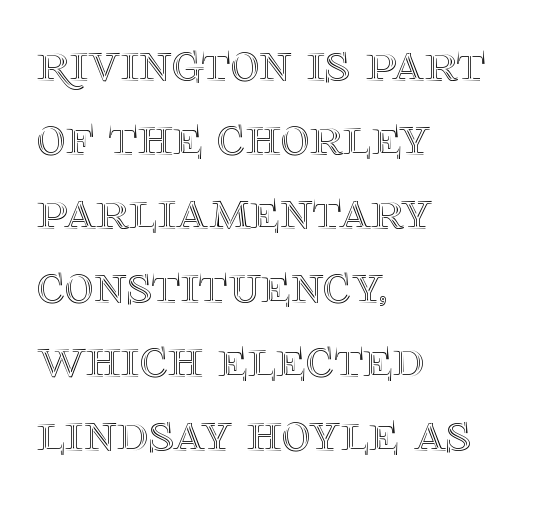
The image shows 56 px text type, upright; set left-aligned, normal line spacing (1.32x), normal letter spacing, not underlined; a large x-height.
